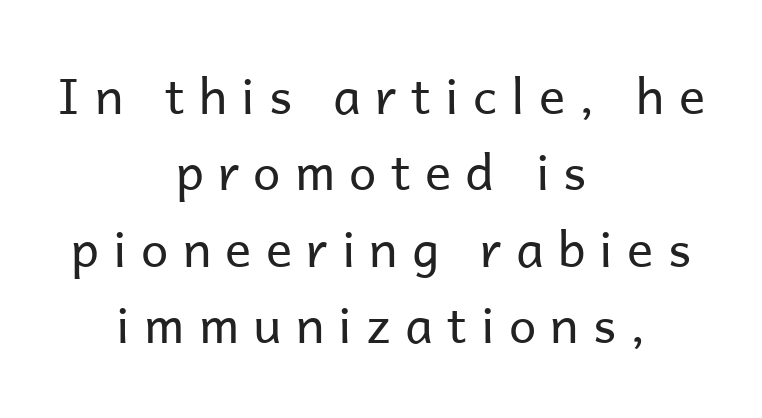
Q: Is the text bold? A: No.
Q: Is the text italic (slanted)? A: No, it is upright.
Q: Is the typeface a serif or a sans-serif typeface? A: Sans-serif.
Q: Is the text underlined? A: No.
Q: How is the paragraph aligned? A: Centered.
Q: Is the spacing between letters normal or unusually wide? A: Unusually wide.
Q: Is the spacing between lines tight, normal or loose? A: Normal.
Q: Width (condensed, normal, or wide)? A: Normal.
Q: Stroke contrast? A: Low.
Q: x-height? A: Medium.
Q: Monospaced? A: No.
